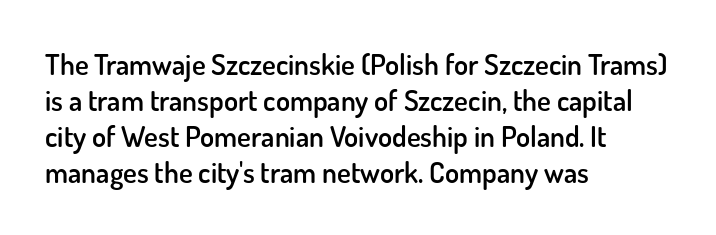
Q: Is the text bold? A: Semi-bold.
Q: Is the text italic (slanted)? A: No, it is upright.
Q: Is the typeface a serif or a sans-serif typeface? A: Sans-serif.
Q: Is the text underlined? A: No.
Q: How is the paragraph aligned? A: Left-aligned.
Q: Is the spacing between letters normal or unusually wide? A: Normal.
Q: Width (condensed, normal, or wide)? A: Normal.
Q: Stroke contrast? A: Low.
Q: x-height? A: Small.
Q: Monospaced? A: No.
